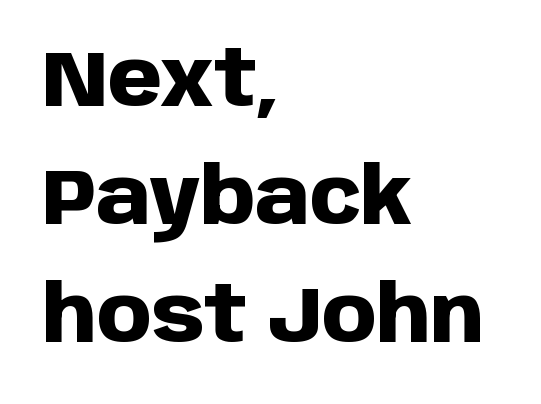
Check the space under the baseline: it is left empty. Notice how the stems are strictly vertical — no italics here. Serifs: no, the terminals of the letterforms are clean. A full-strength bold gives these letters their thick strokes. The letters sit at their default tracking, neither squeezed nor spread.
